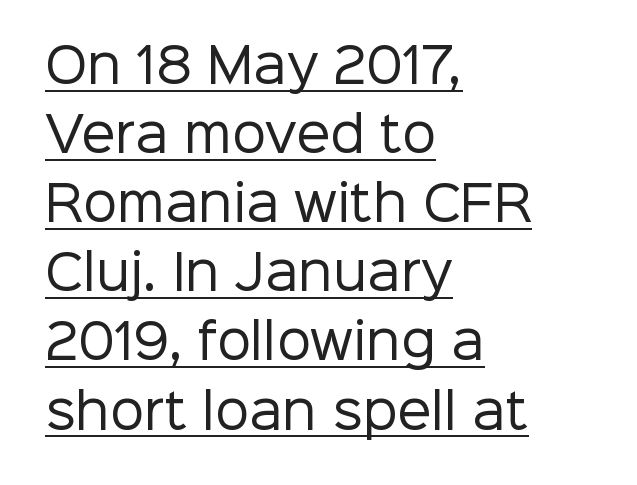
{"serif": "no", "italic": "no", "bold": "no", "weight": "regular", "width": "normal", "stroke_contrast": "low", "x_height": "medium", "monospaced": "no", "underline": "yes", "align": "left", "line_spacing": "normal", "line_spacing_ratio": 1.44, "letter_spacing": "normal", "letter_spacing_em": 0.0, "glyph_px": 48}
